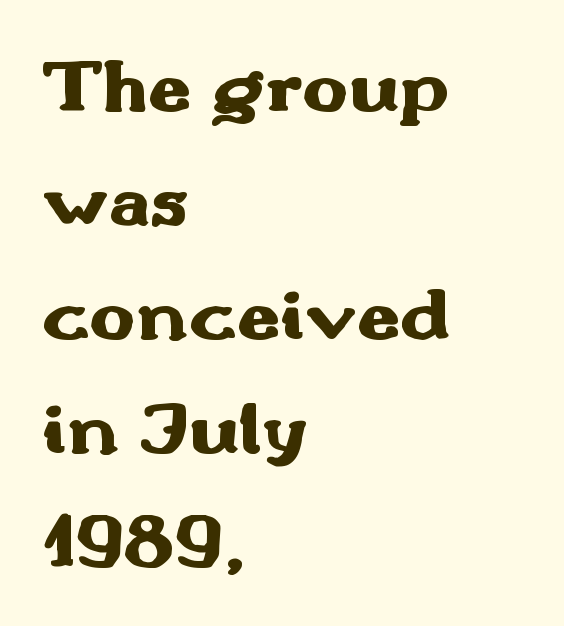
The image shows 77 px heavy, wide sans-serif type, upright; set left-aligned, normal line spacing (1.48x), normal letter spacing, not underlined; medium stroke contrast and a small x-height.
